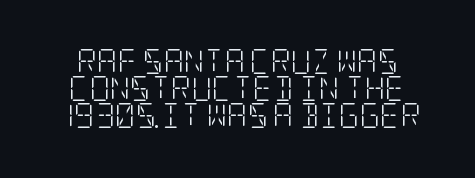
{"italic": "no", "bold": "no", "underline": "no", "line_spacing": "tight", "line_spacing_ratio": 1.09, "letter_spacing": "normal", "letter_spacing_em": 0.0, "glyph_px": 25}
